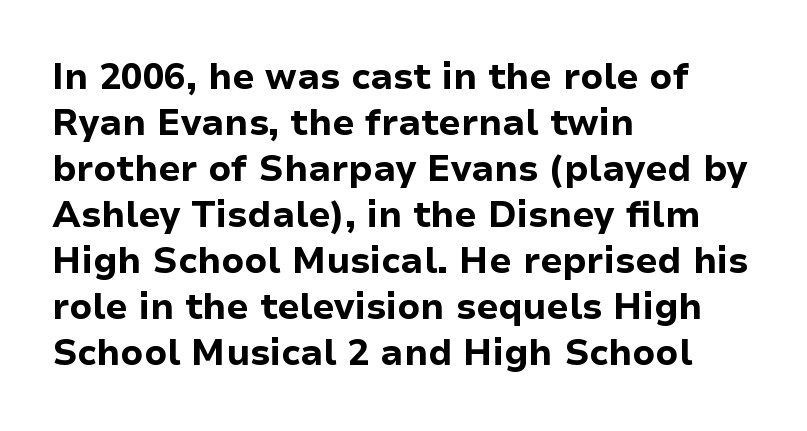
Observe the absence of serifs on each vertical stroke in this sample. Is this a fixed-width face? No — the glyphs have proportional, varying widths. The space beneath each line is pristine and unruled. Nope, not italic — everything's standing straight. Honestly, the row spacing looks completely unremarkable.
